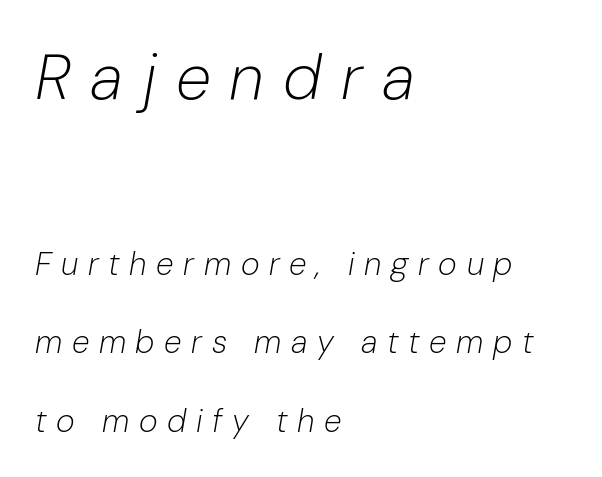
Q: Is the text bold? A: No.
Q: Is the text italic (slanted)? A: Yes, it leans right by about 10 degrees.
Q: Is the text underlined? A: No.
Q: How is the paragraph aligned? A: Left-aligned.
Q: Is the spacing between letters normal or unusually wide? A: Unusually wide.
Q: Is the spacing between lines tight, normal or loose? A: Loose.
Q: Which block of text is set in a larger size, the first (top) or the second (bottom)? A: The first (top) one.
Q: Width (condensed, normal, or wide)? A: Normal.
Q: Stroke contrast? A: Low.
Q: x-height? A: Medium.
Q: Monospaced? A: No.
